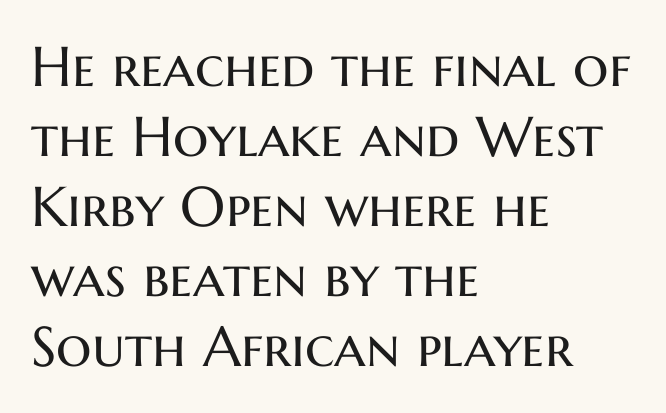
Is there much room between lines? A standard amount, neither cramped nor airy. The strokes are not fattened; the text isn't bold. Posture: vertical. Plain, unruled lines of type. Look at the bottom of the vertical strokes: they stop flat, with no serifs.
